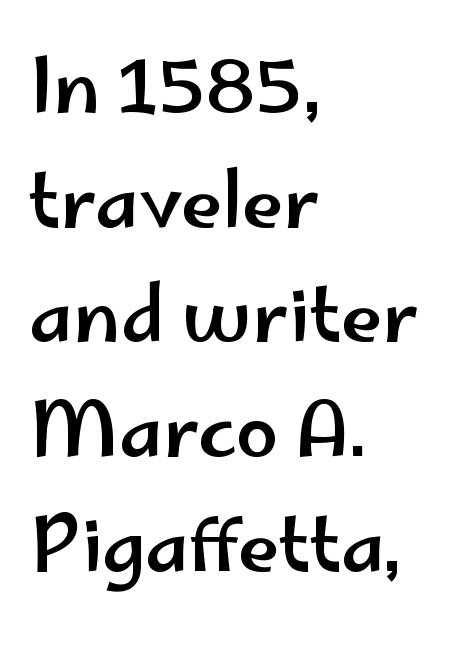
Character widths vary here, with narrow letters taking less room than wide ones. Check the space under the baseline: it is left empty. Grotesque or geometric, the face here clearly has no serifs. It's the straight-up-and-down kind of type. The face used here is rendered with its standard letterfit.
